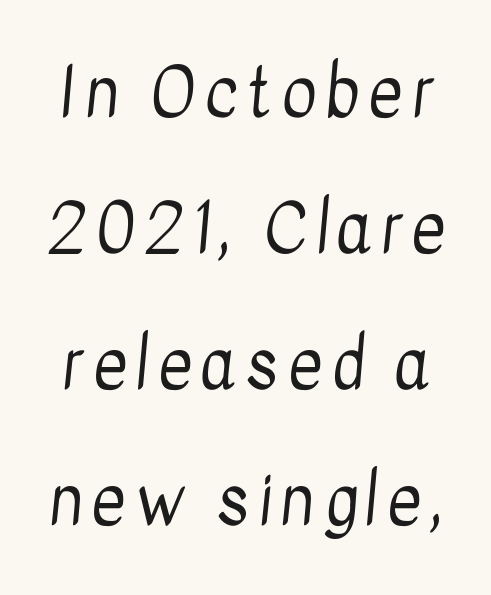
This rendering employs a face without finishing strokes, i.e., a sans-serif. Character widths vary here, with narrow letters taking less room than wide ones. The space beneath each line is pristine and unruled. The cut favours lightness, reaching ordinary text weight at its darkest.
